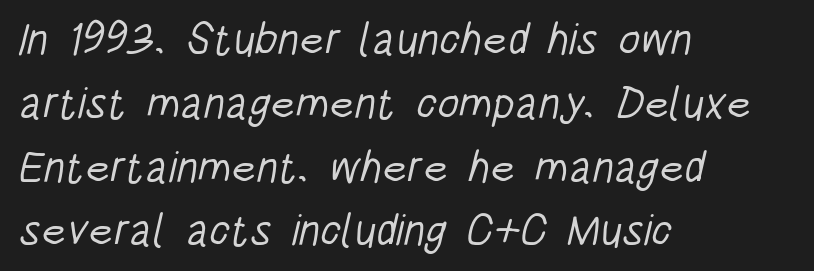
Each letter's strokes conclude bluntly, with no projecting serifs. The typeface has the unassuming heft of standard copy or less. Proportional: the letters do not fall into vertical columns. Words float on clear page, feet unadorned. The lines are quadded left. Is there much room between lines? A standard amount, neither cramped nor airy.
